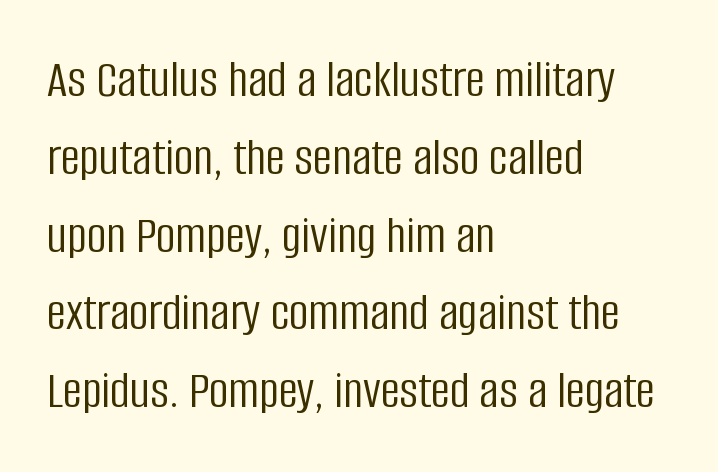
The image shows 54 px light, condensed sans-serif type, upright; set left-aligned, normal line spacing (1.44x), normal letter spacing, not underlined; low stroke contrast and a large x-height.
